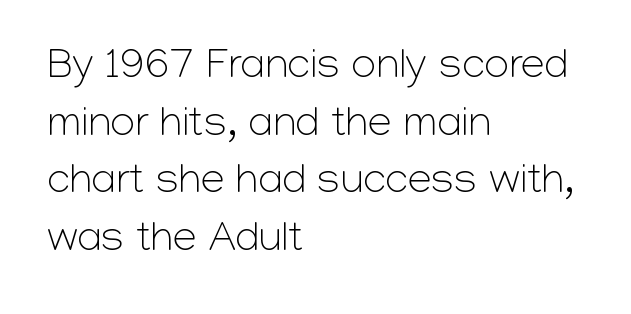
Left-aligned paragraph, ragged on the right. Grotesque or geometric, the face here clearly has no serifs. Every character sits straight up, as roman type does. Leading matches the norm, producing a regular column. Inter-character spacing is left at the font's built-in metrics. Here the designer chose a conventional face with non-uniform glyph widths.
